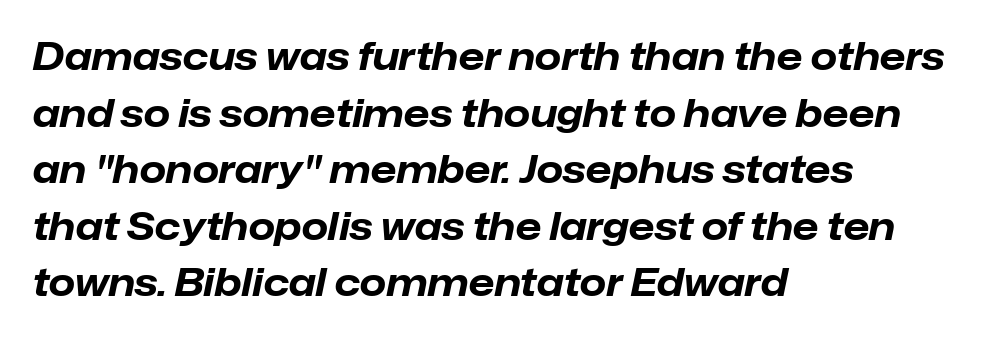
The image shows 38 px bold type, italic (leaning right); set left-aligned, normal line spacing (1.49x), normal letter spacing, not underlined; low stroke contrast and a medium x-height.
